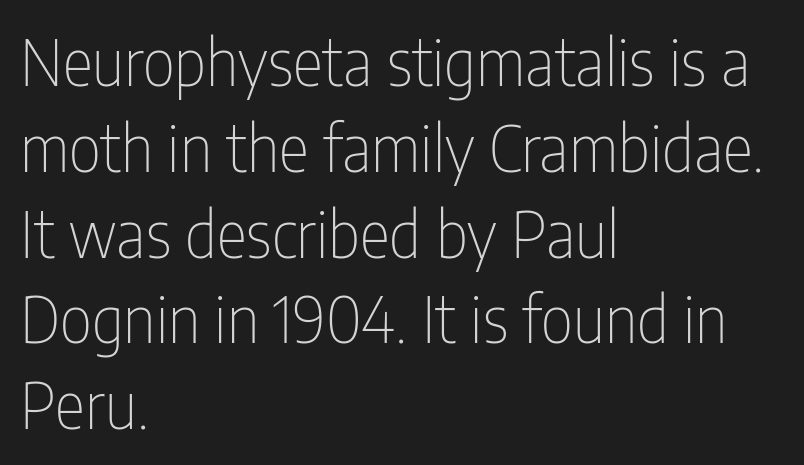
Q: Is the text bold? A: No.
Q: Is the text italic (slanted)? A: No, it is upright.
Q: Is the typeface a serif or a sans-serif typeface? A: Sans-serif.
Q: Is the text underlined? A: No.
Q: How is the paragraph aligned? A: Left-aligned.
Q: Is the spacing between letters normal or unusually wide? A: Normal.
Q: Is the spacing between lines tight, normal or loose? A: Normal.
Q: Width (condensed, normal, or wide)? A: Condensed.
Q: Stroke contrast? A: Low.
Q: x-height? A: Medium.
Q: Monospaced? A: No.
